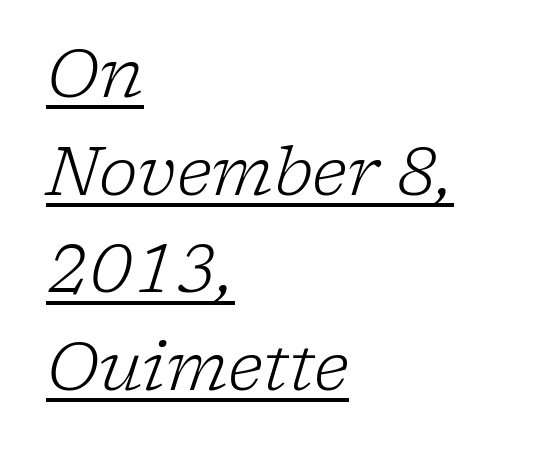
Spacing verdict: proportional, widths tailored to each character. The leading is moderate, giving the passage an even texture. The face looks like a standard text weight, possibly lighter. In designer terms, the underline attribute is active on this setting. Examine the stroke ends and you'll spot serifs. Honestly, the letter spacing is just normal — you wouldn't notice it.
